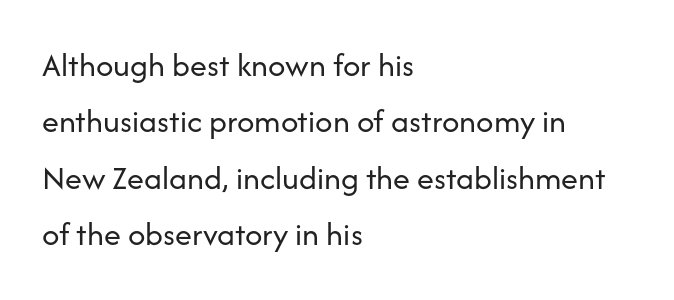
Reading down the block, your eye returns to a fixed left position each line. The face looks like a standard text weight, possibly lighter. Style check: upright. Look at the bottom of the vertical strokes: they stop flat, with no serifs. The passage shown has conventional tracking throughout.
